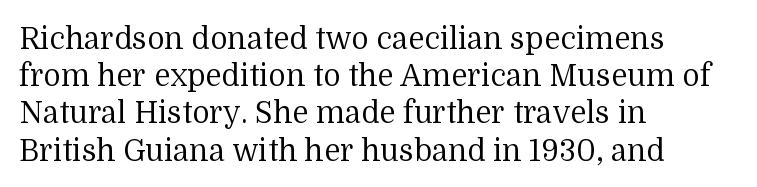
{"serif": "yes", "italic": "no", "bold": "no", "weight": "regular", "width": "normal", "stroke_contrast": "medium", "x_height": "medium", "monospaced": "no", "underline": "no", "align": "left", "line_spacing_ratio": 1.24, "letter_spacing": "normal", "letter_spacing_em": 0.0, "glyph_px": 30}
